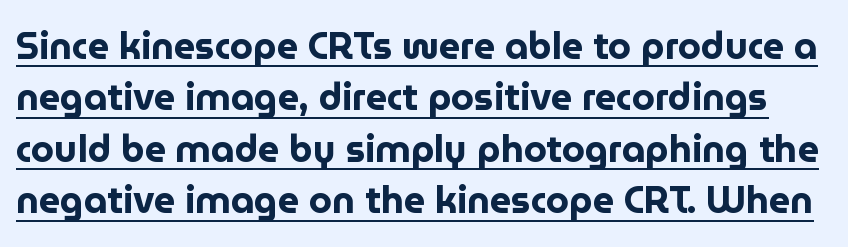
Q: Is the text bold? A: Yes.
Q: Is the text italic (slanted)? A: No, it is upright.
Q: Is the typeface a serif or a sans-serif typeface? A: Sans-serif.
Q: Is the text underlined? A: Yes.
Q: Is the spacing between letters normal or unusually wide? A: Normal.
Q: Is the spacing between lines tight, normal or loose? A: Normal.
Q: Width (condensed, normal, or wide)? A: Normal.
Q: Stroke contrast? A: Low.
Q: x-height? A: Medium.
Q: Monospaced? A: No.
